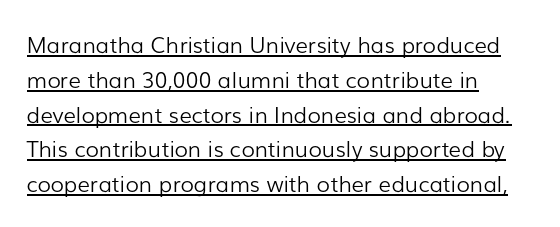
Q: Is the text bold? A: No.
Q: Is the text italic (slanted)? A: No, it is upright.
Q: Is the text underlined? A: Yes.
Q: How is the paragraph aligned? A: Left-aligned.
Q: Is the spacing between letters normal or unusually wide? A: Normal.
Q: Is the spacing between lines tight, normal or loose? A: Normal.
